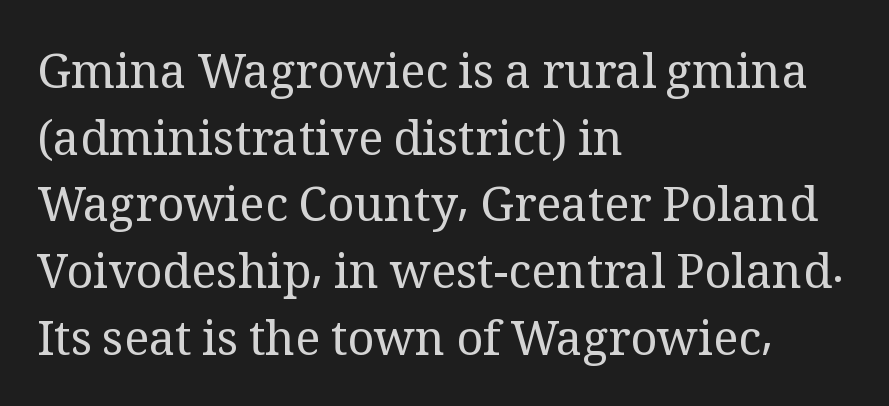
Look at the bottom of the vertical strokes: they flare into serifs here. Any mark beneath the type? The region is blank. These lines sit exactly where default settings would place them. The axis of the letterforms is exactly vertical.
